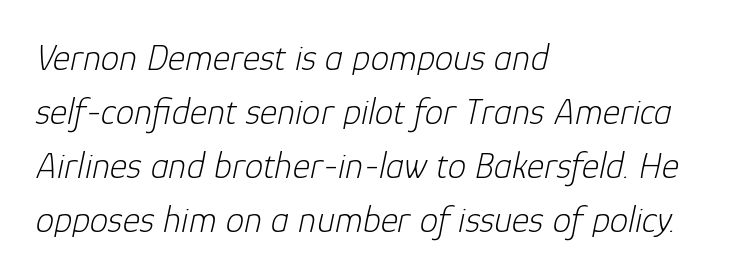
{"italic": "yes", "lean": "right", "slant_degrees": 12, "bold": "no", "weight": "light", "width": "normal", "stroke_contrast": "low", "x_height": "medium", "monospaced": "no", "underline": "no", "align": "left", "line_spacing": "normal", "line_spacing_ratio": 1.46, "letter_spacing": "normal", "letter_spacing_em": 0.0, "glyph_px": 37}
